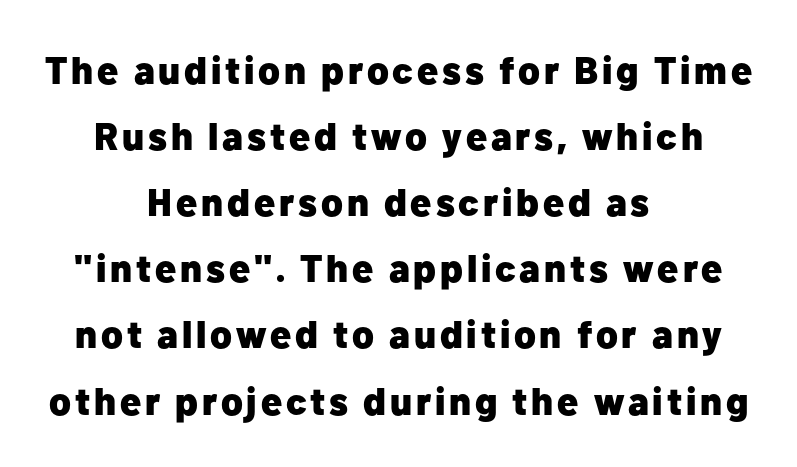
The image shows 38 px heavy sans-serif type, upright; set centered, line spacing 1.74x, not underlined; low stroke contrast and a medium x-height.
